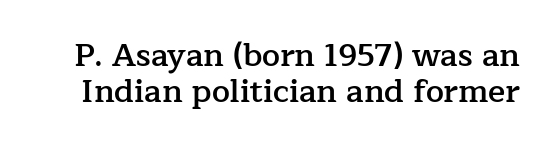
The image shows 32 px semibold serif type, upright; set tight line spacing (1.11x), normal letter spacing, not underlined; low stroke contrast and a medium x-height.
